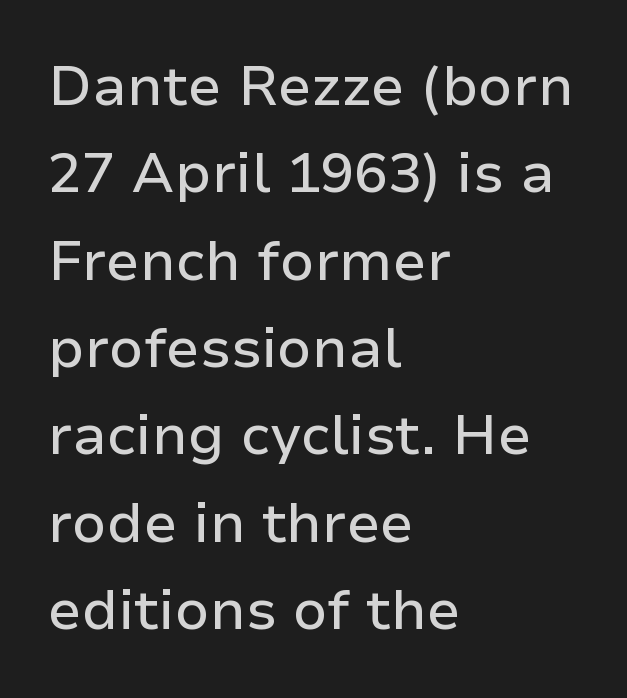
Q: Is the text italic (slanted)? A: No, it is upright.
Q: Is the typeface a serif or a sans-serif typeface? A: Sans-serif.
Q: Is the text underlined? A: No.
Q: How is the paragraph aligned? A: Left-aligned.
Q: Is the spacing between letters normal or unusually wide? A: Normal.
Q: Is the spacing between lines tight, normal or loose? A: Normal.
Q: Width (condensed, normal, or wide)? A: Normal.
Q: Stroke contrast? A: Low.
Q: x-height? A: Medium.
Q: Monospaced? A: No.
